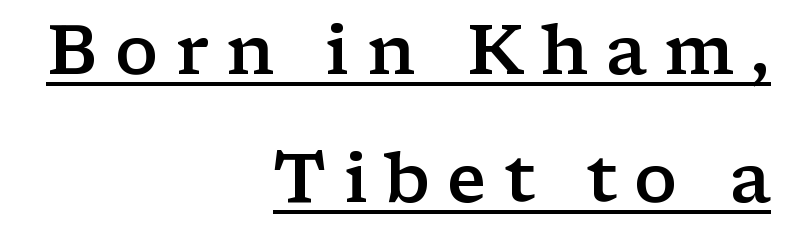
The image shows 69 px semibold, wide serif type, upright; set right-aligned, line spacing 1.85x, unusually wide letter spacing (+0.24 em), underlined; low stroke contrast and a medium x-height.
